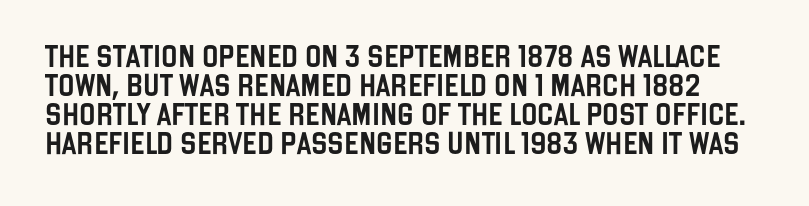
The type sits square on the baseline with zero lean. Words float on clear page, feet unadorned. There is no visible air inserted between adjacent glyphs. The space between consecutive lines is moderate.
